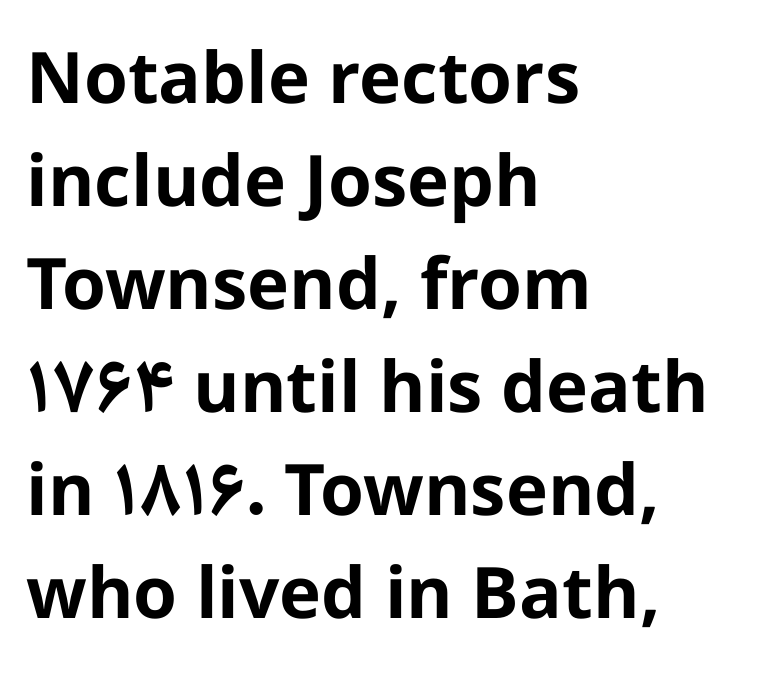
The image shows 71 px bold sans-serif type, upright; set left-aligned, normal line spacing (1.45x), normal letter spacing, not underlined; low stroke contrast and a medium x-height.
